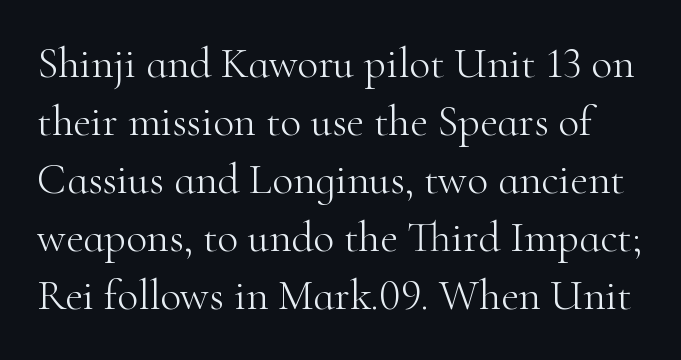
Line spacing here is normal. Is this a heavy cut? Hardly; it is regular or lighter. Inter-character spacing is left at the font's built-in metrics. I'd call this a serif setting — the letters wear small feet.
